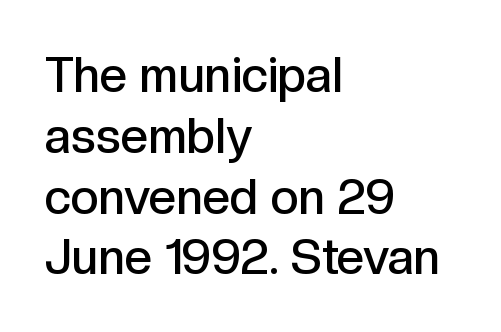
{"serif": "no", "italic": "no", "bold": "semi", "weight": "semibold", "width": "normal", "x_height": "medium", "monospaced": "no", "underline": "no", "align": "left", "line_spacing_ratio": 1.24, "letter_spacing": "normal", "letter_spacing_em": 0.0, "glyph_px": 49}
